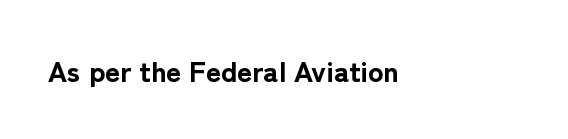
The image shows 29 px bold sans-serif type, upright; set left-aligned, normal letter spacing, not underlined; low stroke contrast and a medium x-height.
